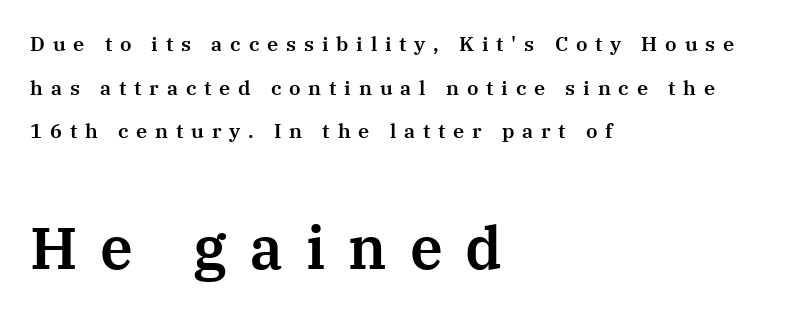
The image shows 59 px serif type, upright; set left-aligned, loose line spacing (2.18x), unusually wide letter spacing (+0.39 em), not underlined; the second (bottom) block is 2.95x larger; medium stroke contrast and a medium x-height.
